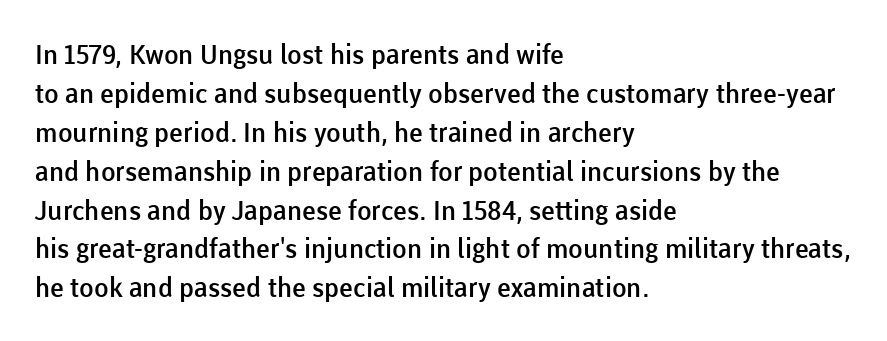
Q: Is the text bold? A: Semi-bold.
Q: Is the text italic (slanted)? A: No, it is upright.
Q: Is the text underlined? A: No.
Q: How is the paragraph aligned? A: Left-aligned.
Q: Is the spacing between letters normal or unusually wide? A: Normal.
Q: Is the spacing between lines tight, normal or loose? A: Normal.
